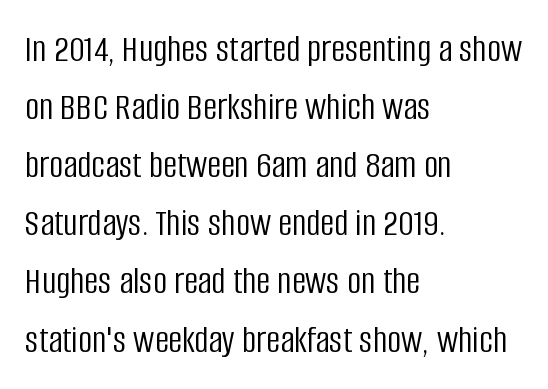
{"serif": "no", "italic": "no", "bold": "no", "weight": "light", "width": "condensed", "stroke_contrast": "low", "x_height": "large", "monospaced": "no", "underline": "no", "align": "left", "line_spacing": "normal", "line_spacing_ratio": 1.49, "letter_spacing": "normal", "letter_spacing_em": 0.0, "glyph_px": 39}
